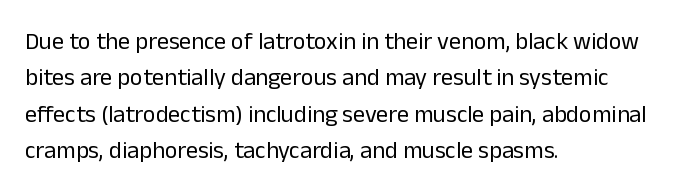
Q: Is the text bold? A: No.
Q: Is the text italic (slanted)? A: No, it is upright.
Q: Is the text underlined? A: No.
Q: How is the paragraph aligned? A: Left-aligned.
Q: Is the spacing between letters normal or unusually wide? A: Normal.
Q: Is the spacing between lines tight, normal or loose? A: Normal.
